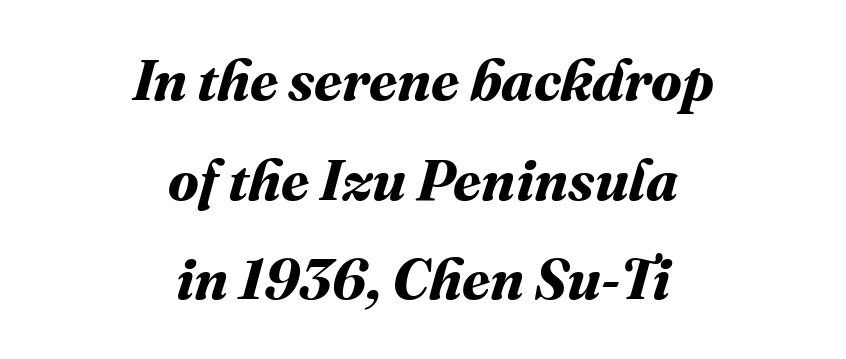
Q: Is the text bold? A: Yes.
Q: Is the text underlined? A: No.
Q: How is the paragraph aligned? A: Centered.
Q: Is the spacing between letters normal or unusually wide? A: Normal.
Q: Width (condensed, normal, or wide)? A: Normal.
Q: Stroke contrast? A: Medium.
Q: x-height? A: Medium.
Q: Monospaced? A: No.
